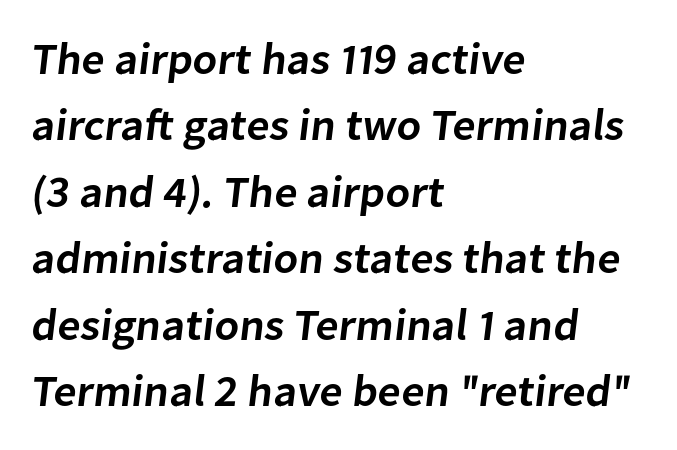
Q: Is the text bold? A: Semi-bold.
Q: Is the typeface a serif or a sans-serif typeface? A: Sans-serif.
Q: Is the text underlined? A: No.
Q: How is the paragraph aligned? A: Left-aligned.
Q: Is the spacing between letters normal or unusually wide? A: Normal.
Q: Is the spacing between lines tight, normal or loose? A: Normal.
Q: Width (condensed, normal, or wide)? A: Normal.
Q: Stroke contrast? A: Low.
Q: x-height? A: Medium.
Q: Monospaced? A: No.
